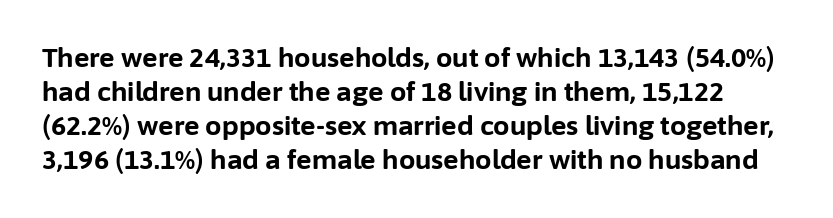
{"italic": "no", "bold": "yes", "underline": "no", "line_spacing": "normal", "line_spacing_ratio": 1.31, "letter_spacing": "normal", "letter_spacing_em": 0.0, "glyph_px": 26}
